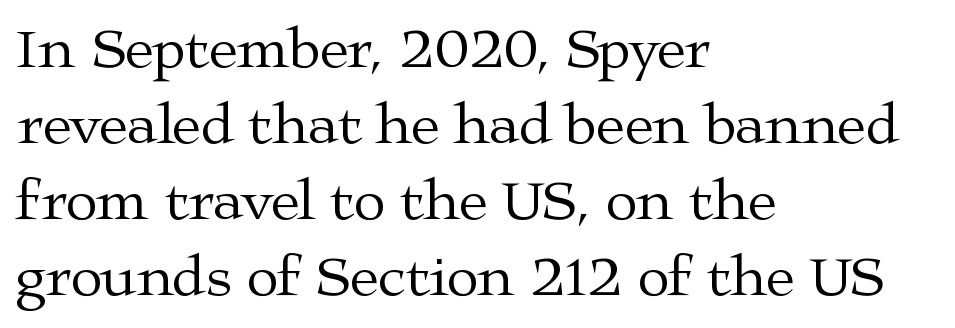
Think of a printed novel: that variable character pitch is what you see here. No extra tracking has been applied to these lines. Is there much room between lines? A standard amount, neither cramped nor airy. Leftover space on each line is placed entirely after the last word. Check the space under the baseline: it is left empty. Unlike a clean sans, this face finishes its strokes with serifs.
